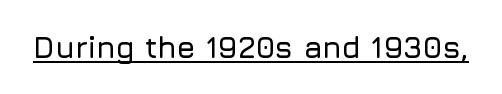
{"serif": "no", "italic": "no", "width": "normal", "stroke_contrast": "low", "x_height": "medium", "monospaced": "no", "underline": "yes", "letter_spacing": "normal", "letter_spacing_em": 0.0, "glyph_px": 30}
